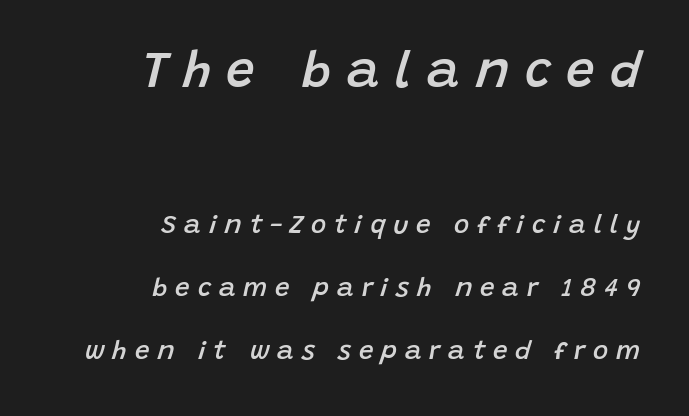
Q: Is the text bold? A: Semi-bold.
Q: Is the text italic (slanted)? A: Yes, it leans right by about 15 degrees.
Q: Is the text underlined? A: No.
Q: How is the paragraph aligned? A: Right-aligned.
Q: Is the spacing between letters normal or unusually wide? A: Unusually wide.
Q: Is the spacing between lines tight, normal or loose? A: Loose.
Q: Which block of text is set in a larger size, the first (top) or the second (bottom)? A: The first (top) one.
Q: Width (condensed, normal, or wide)? A: Normal.
Q: Stroke contrast? A: Low.
Q: x-height? A: Large.
Q: Monospaced? A: No.
